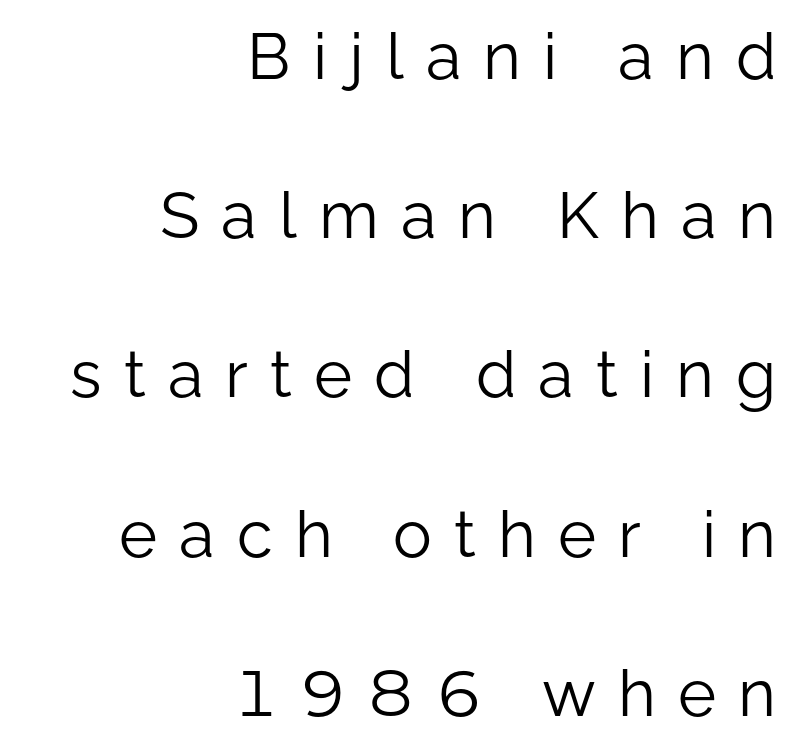
Vertically, the passage feels expansive, rows floating well apart. Descenders are the only things crossing below the line. Teacher's note: observe the even right margin — that is flush-right alignment. Spacing between characters has been opened up far beyond the box default. A light-to-regular cut is what we see here.
